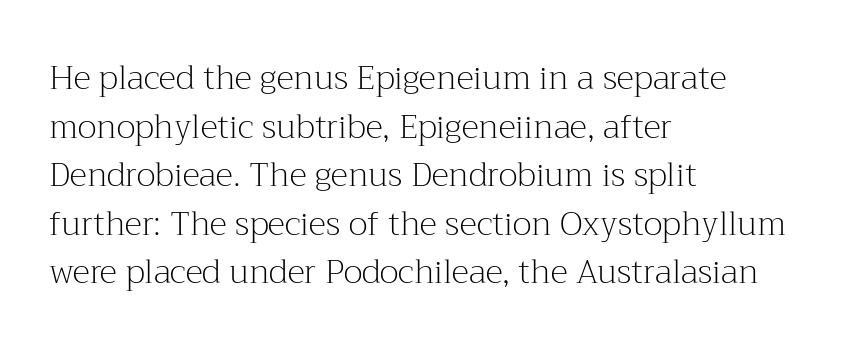
What's the leading like? Ordinary, nothing unusual. Style check: upright. Has an underline been added? It has not. No chunkiness to these letters — they're not bold. The font family rendered here belongs to the serif group.
